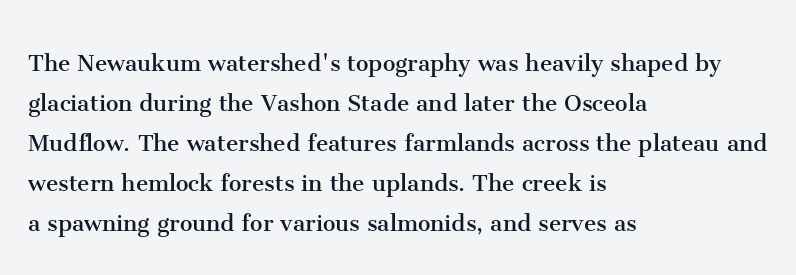
{"serif": "yes", "italic": "no", "bold": "no", "weight": "regular", "width": "normal", "stroke_contrast": "medium", "x_height": "medium", "monospaced": "no", "underline": "no", "align": "left", "line_spacing": "normal", "line_spacing_ratio": 1.43, "letter_spacing": "normal", "letter_spacing_em": 0.0, "glyph_px": 28}
